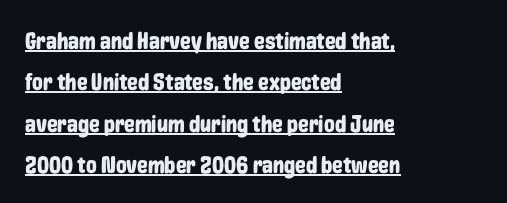
Q: Is the text italic (slanted)? A: No, it is upright.
Q: Is the text underlined? A: Yes.
Q: How is the paragraph aligned? A: Left-aligned.
Q: Is the spacing between letters normal or unusually wide? A: Normal.
